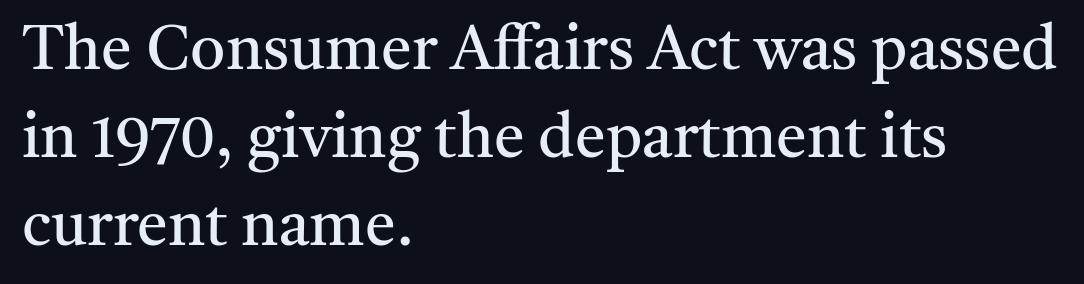
The image shows 62 px regular-weight serif type, upright; set left-aligned, normal line spacing (1.42x), normal letter spacing, not underlined; medium stroke contrast and a medium x-height.
